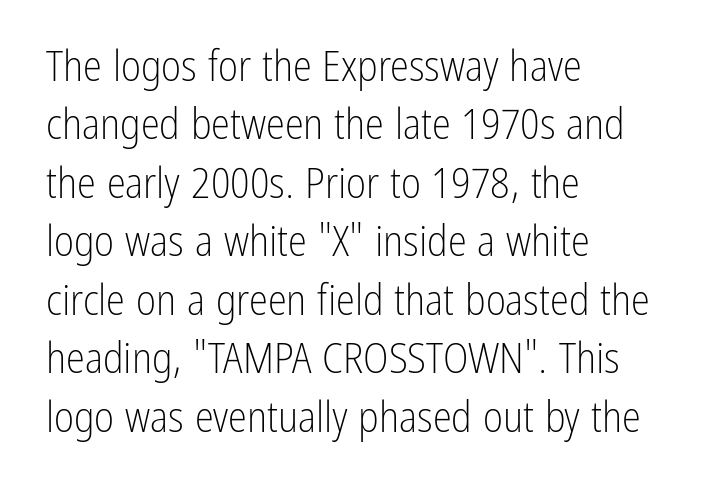
Q: Is the text bold? A: No.
Q: Is the text italic (slanted)? A: No, it is upright.
Q: Is the typeface a serif or a sans-serif typeface? A: Sans-serif.
Q: Is the text underlined? A: No.
Q: How is the paragraph aligned? A: Left-aligned.
Q: Is the spacing between letters normal or unusually wide? A: Normal.
Q: Is the spacing between lines tight, normal or loose? A: Normal.
Q: Width (condensed, normal, or wide)? A: Condensed.
Q: Stroke contrast? A: Low.
Q: x-height? A: Medium.
Q: Monospaced? A: No.
